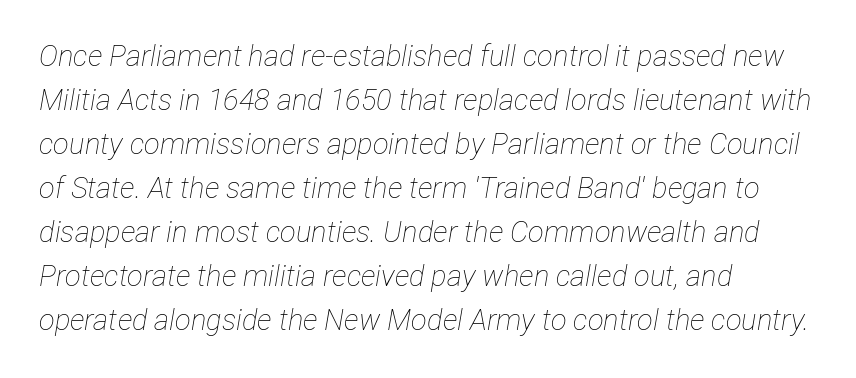
The passage shown is not underscored anywhere. One glance says typical: line gaps are just what's usual. Each letter keeps its own natural width here, so spacing adapts to shape. Stroke thickness stays within the range of a standard reading face or lighter. The compositor pushed each line to the left boundary. Between one letter and the next there's only the usual sliver of space.
